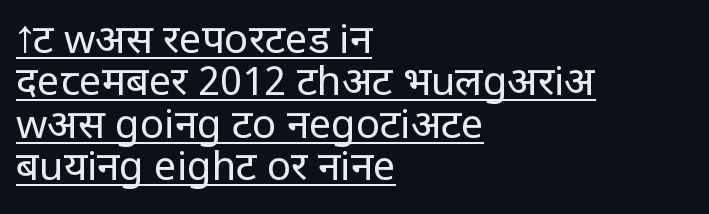
To sum up the face: it is a sans, with no serifs. Spacing between characters is what you'd get straight out of the box. The ragged edge is on the right, which tells us the setting is flush left. Regarding leading, the lines here are crowded together. No italicization has been applied; the sample stays upright. Bold? No — there's no thickening of the strokes.
